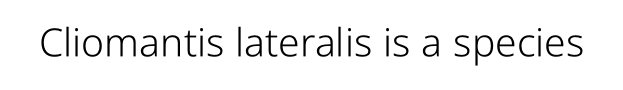
Q: Is the text bold? A: No.
Q: Is the text italic (slanted)? A: No, it is upright.
Q: Is the typeface a serif or a sans-serif typeface? A: Sans-serif.
Q: Is the text underlined? A: No.
Q: Is the spacing between letters normal or unusually wide? A: Normal.
Q: Width (condensed, normal, or wide)? A: Condensed.
Q: Stroke contrast? A: Low.
Q: x-height? A: Medium.
Q: Monospaced? A: No.
